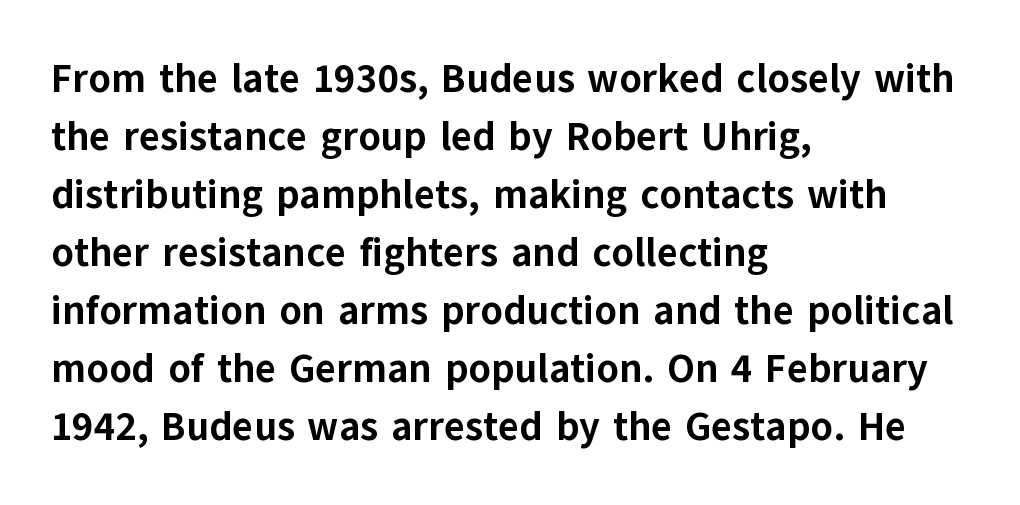
Strong, thick strokes mark this as bold type. A classic flush-left, rag-right setting is used for this passage. Anything drawn beneath the words? Only blank space. The rendering uses a moderate line-height, typical for paragraphs. Stroke terminals: plain, sans-serif.
